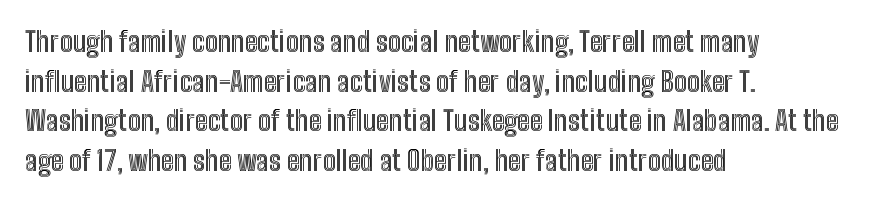
{"italic": "no", "underline": "no", "align": "left", "line_spacing": "normal", "line_spacing_ratio": 1.47, "letter_spacing": "normal", "letter_spacing_em": 0.0, "glyph_px": 27}
